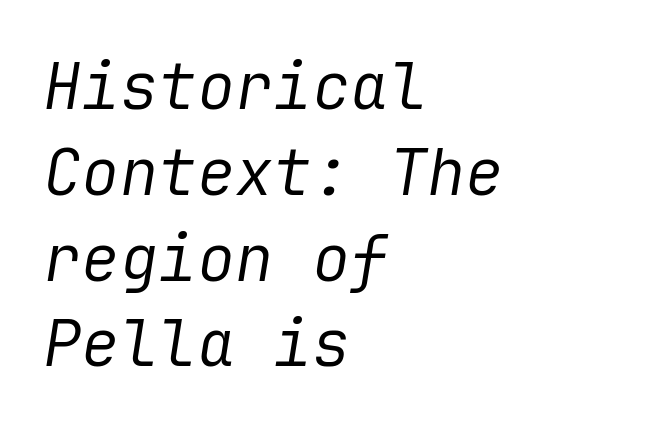
{"italic": "yes", "lean": "right", "slant_degrees": 9, "bold": "no", "weight": "regular", "width": "normal", "stroke_contrast": "low", "x_height": "medium", "underline": "no", "align": "left", "line_spacing": "normal", "line_spacing_ratio": 1.34, "letter_spacing": "normal", "letter_spacing_em": 0.0, "glyph_px": 64}
